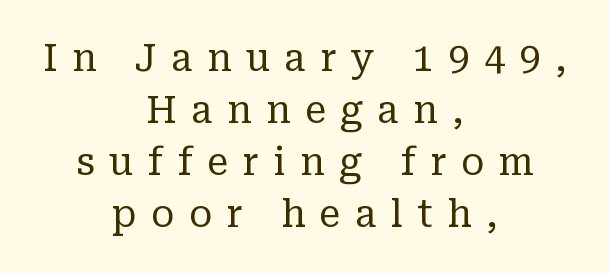
This sample has the flowing, uneven cadence of proportional lettering. Vertical strokes here are truly vertical. The passage shown is typeset with a serif family. The type is letterspaced generously, with wide tracking.
